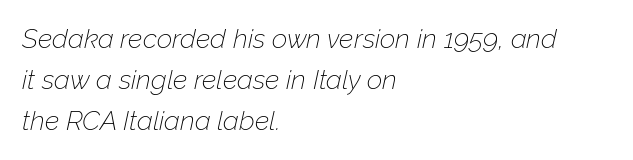
Leading matches the norm, producing a regular column. Compared with typical body copy, the letter spacing here is the same. When letters slant like this, we call the style italic. Honestly, there is no underline to notice here at all. The face looks like a standard text weight, possibly lighter. The paragraph has a hard left edge and a soft right edge.
